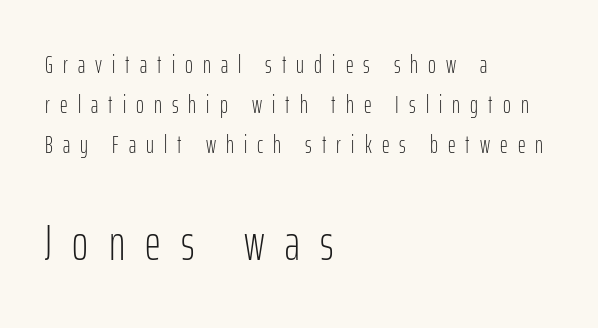
The image shows 49 px light, condensed sans-serif type, upright; set left-aligned, normal line spacing (1.67x), unusually wide letter spacing (+0.42 em), not underlined; the second (bottom) block is 2.04x larger; low stroke contrast and a medium x-height.
